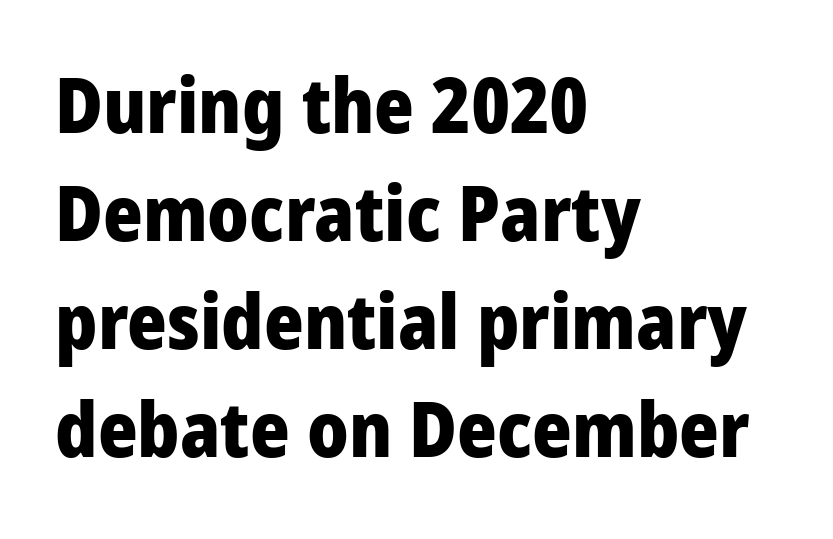
The image shows 76 px heavy, condensed sans-serif type, upright; set left-aligned, normal line spacing (1.42x), normal letter spacing, not underlined; low stroke contrast and a large x-height.
